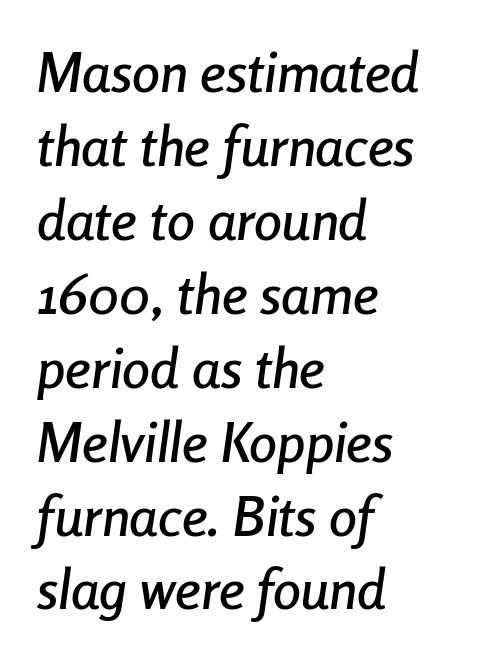
{"italic": "yes", "lean": "right", "slant_degrees": 8, "width": "condensed", "stroke_contrast": "low", "x_height": "medium", "monospaced": "no", "underline": "no", "align": "left", "line_spacing": "normal", "line_spacing_ratio": 1.32, "letter_spacing": "normal", "letter_spacing_em": 0.0, "glyph_px": 56}
